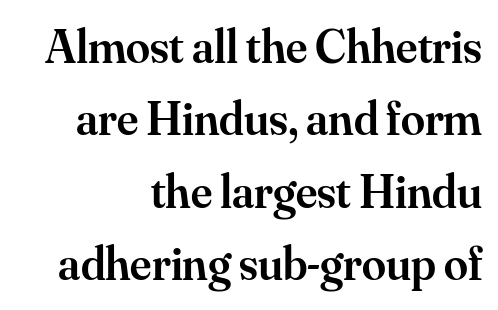
{"serif": "yes", "italic": "no", "bold": "semi", "weight": "semibold", "width": "normal", "stroke_contrast": "medium", "x_height": "small", "monospaced": "no", "underline": "no", "align": "right", "line_spacing": "normal", "line_spacing_ratio": 1.51, "letter_spacing": "normal", "letter_spacing_em": 0.0, "glyph_px": 48}
